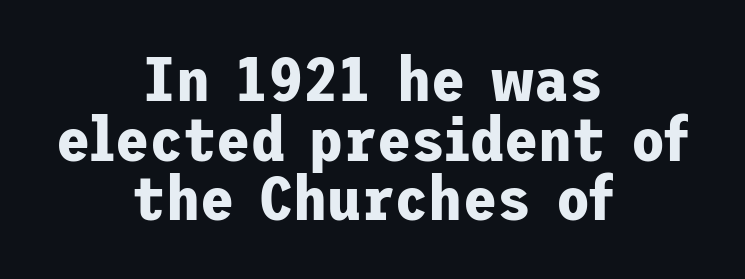
The image shows 62 px bold sans-serif type, upright; set centered, tight line spacing (0.96x), normal letter spacing, not underlined; low stroke contrast and a medium x-height.
